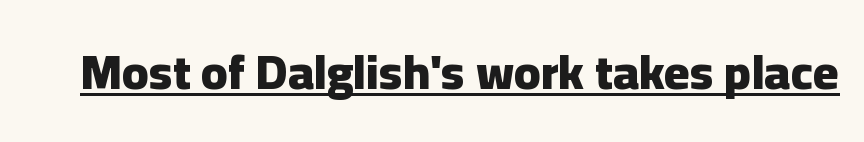
{"serif": "no", "italic": "no", "bold": "yes", "weight": "heavy", "width": "normal", "stroke_contrast": "low", "x_height": "medium", "monospaced": "no", "underline": "yes", "letter_spacing": "normal", "letter_spacing_em": 0.0, "glyph_px": 49}
